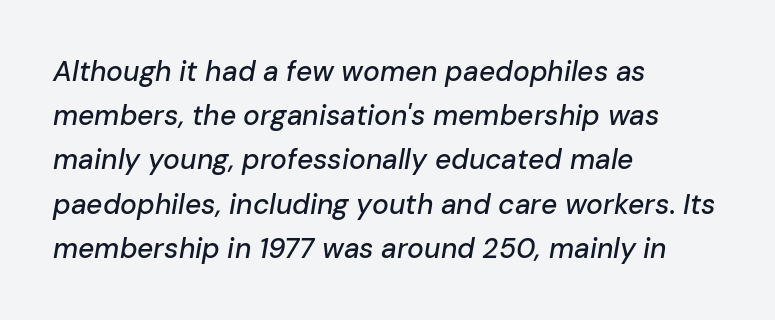
Observe the ordinary spacing: letters are neighbours, not strangers. The passage shown is not underscored anywhere. The rendering uses natural spacing where letterforms have individual widths. If you drew a line through each stem, it would be angled.
